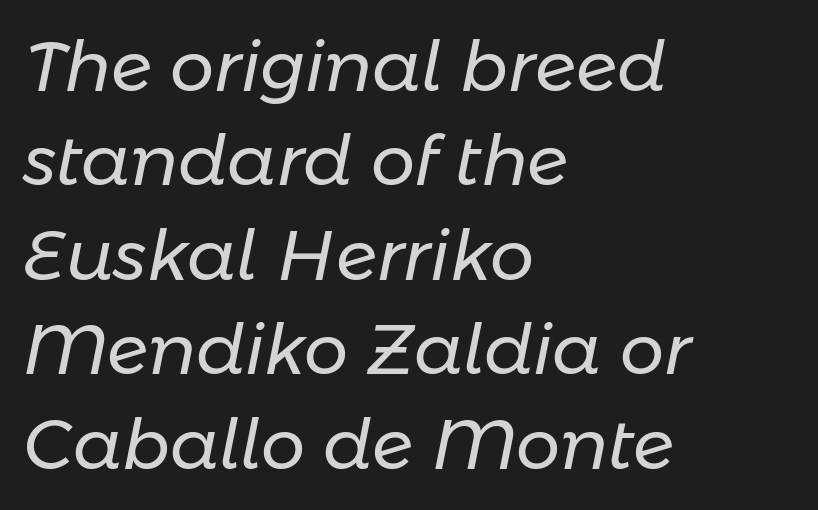
Unbolded letterforms with no extra heft. Words appear dense and cohesive because spacing is normal. The rendering anchors every line to the left-hand side. This sample has the flowing, uneven cadence of proportional lettering. Descender tails drop into unmarked territory.
